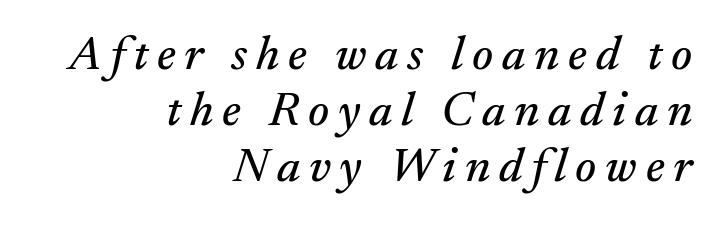
The image shows 48 px serif type, italic (leaning right); set right-aligned, line spacing 1.17x, not underlined; medium stroke contrast and a small x-height.
